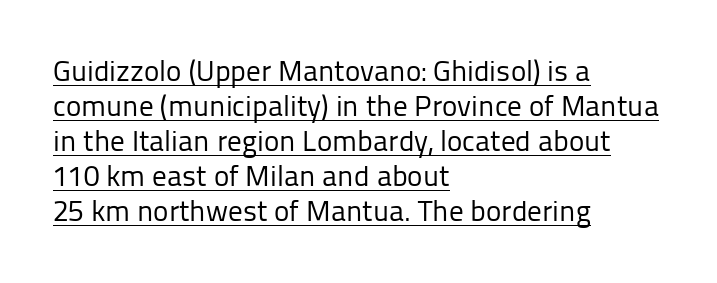
Q: Is the text bold? A: No.
Q: Is the text italic (slanted)? A: No, it is upright.
Q: Is the typeface a serif or a sans-serif typeface? A: Sans-serif.
Q: Is the text underlined? A: Yes.
Q: How is the paragraph aligned? A: Left-aligned.
Q: Is the spacing between letters normal or unusually wide? A: Normal.
Q: Width (condensed, normal, or wide)? A: Normal.
Q: Stroke contrast? A: Low.
Q: x-height? A: Medium.
Q: Monospaced? A: No.
